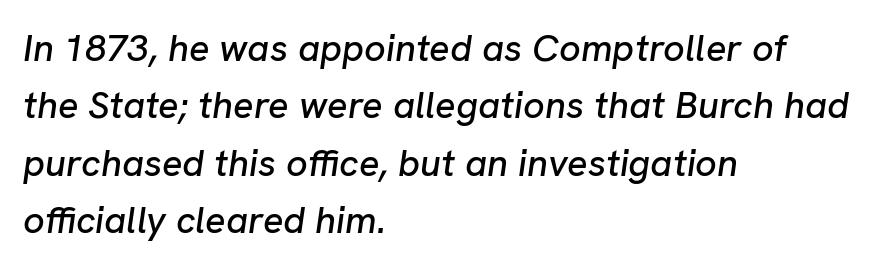
Think of a printed novel: that variable character pitch is what you see here. No extra tracking has been applied to these lines. Would a proofreader flag this as italicized? Yes. No word sits above an underline.
